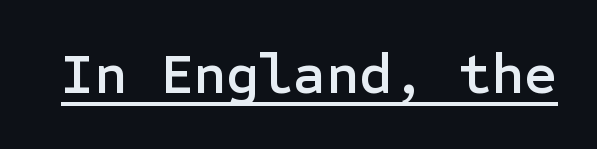
The image shows 57 px sans-serif type, upright; set normal letter spacing, underlined; low stroke contrast and a medium x-height.
